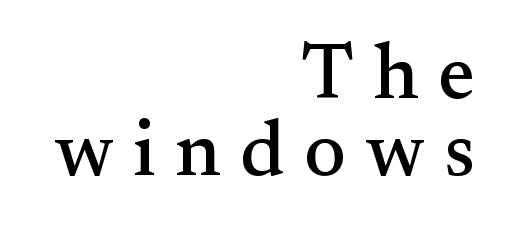
Q: Is the text italic (slanted)? A: No, it is upright.
Q: Is the typeface a serif or a sans-serif typeface? A: Serif.
Q: Is the text underlined? A: No.
Q: How is the paragraph aligned? A: Right-aligned.
Q: Is the spacing between letters normal or unusually wide? A: Unusually wide.
Q: Is the spacing between lines tight, normal or loose? A: Tight.
Q: Width (condensed, normal, or wide)? A: Normal.
Q: Stroke contrast? A: Medium.
Q: x-height? A: Small.
Q: Monospaced? A: No.
